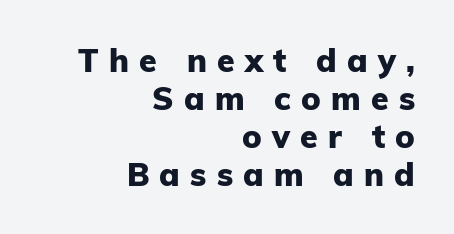
{"serif": "no", "italic": "no", "bold": "yes", "weight": "heavy", "width": "normal", "stroke_contrast": "low", "x_height": "medium", "monospaced": "no", "underline": "no", "align": "right", "line_spacing_ratio": 1.19, "letter_spacing": "wide", "letter_spacing_em": 0.32, "glyph_px": 32}
